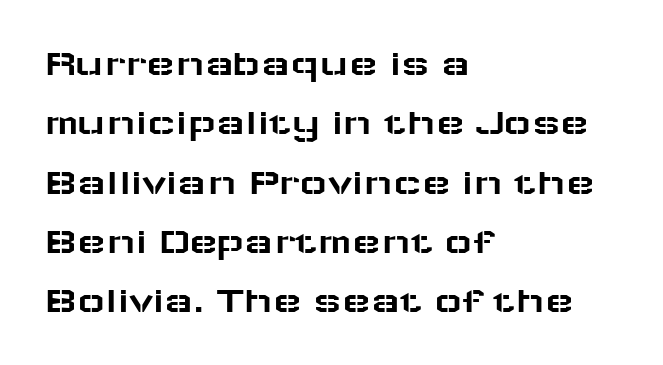
Q: Is the text italic (slanted)? A: No, it is upright.
Q: Is the typeface a serif or a sans-serif typeface? A: Sans-serif.
Q: Is the text underlined? A: No.
Q: How is the paragraph aligned? A: Left-aligned.
Q: Is the spacing between letters normal or unusually wide? A: Normal.
Q: Is the spacing between lines tight, normal or loose? A: Normal.
Q: Width (condensed, normal, or wide)? A: Wide.
Q: Stroke contrast? A: Low.
Q: x-height? A: Medium.
Q: Monospaced? A: No.
